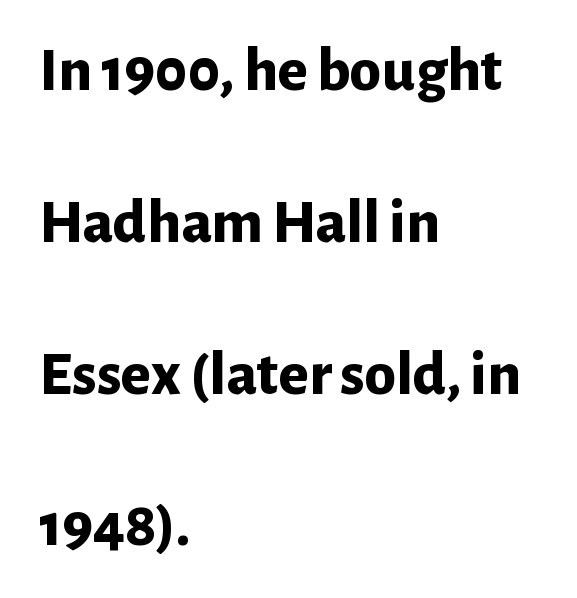
{"serif": "no", "italic": "no", "bold": "yes", "weight": "bold", "width": "normal", "stroke_contrast": "low", "x_height": "medium", "monospaced": "no", "underline": "no", "align": "left", "line_spacing": "loose", "line_spacing_ratio": 2.41, "letter_spacing": "normal", "letter_spacing_em": 0.0, "glyph_px": 63}
